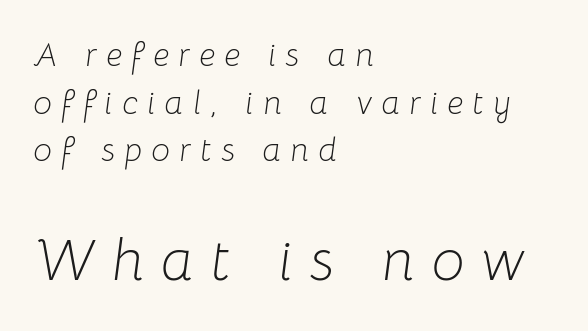
This rendering uses left alignment, leaving the right contour irregular. The designer left line spacing at the default. The specimen reads as italic at a glance. Character widths vary here, with narrow letters taking less room than wide ones.
